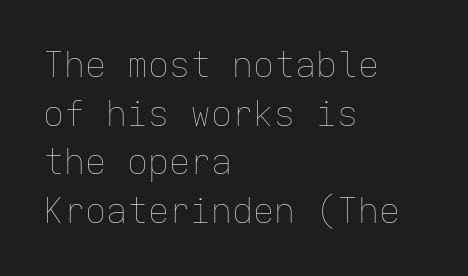
Q: Is the text bold? A: No.
Q: Is the text italic (slanted)? A: No, it is upright.
Q: Is the text underlined? A: No.
Q: How is the paragraph aligned? A: Left-aligned.
Q: Is the spacing between letters normal or unusually wide? A: Normal.
Q: Is the spacing between lines tight, normal or loose? A: Normal.
Q: Width (condensed, normal, or wide)? A: Normal.
Q: Stroke contrast? A: Low.
Q: x-height? A: Medium.
Q: Monospaced? A: Yes.
